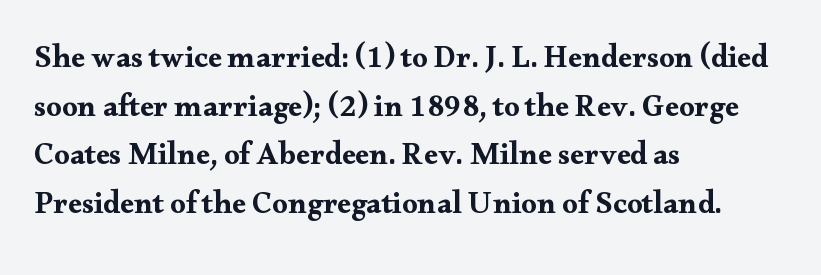
The image shows 31 px wide serif type, upright; set left-aligned, normal line spacing (1.57x), normal letter spacing, not underlined; medium stroke contrast and a small x-height.
